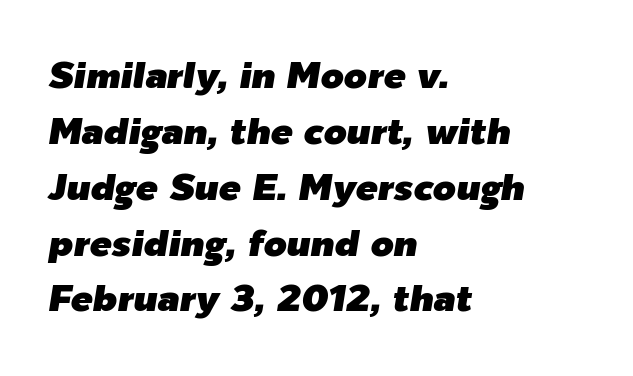
Q: Is the text italic (slanted)? A: Yes, it leans right by about 9 degrees.
Q: Is the text underlined? A: No.
Q: How is the paragraph aligned? A: Left-aligned.
Q: Is the spacing between letters normal or unusually wide? A: Normal.
Q: Is the spacing between lines tight, normal or loose? A: Normal.
Q: Width (condensed, normal, or wide)? A: Normal.
Q: Stroke contrast? A: Low.
Q: x-height? A: Medium.
Q: Monospaced? A: No.
